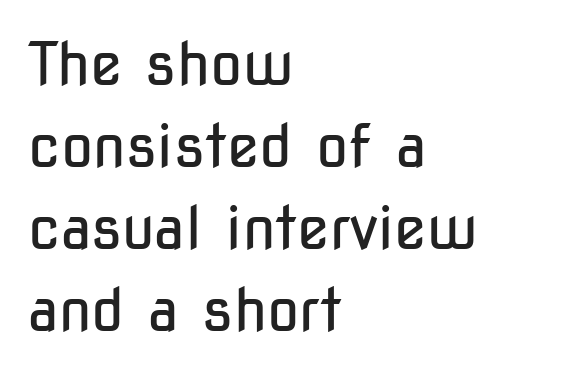
Q: Is the text bold? A: No.
Q: Is the text italic (slanted)? A: No, it is upright.
Q: Is the typeface a serif or a sans-serif typeface? A: Sans-serif.
Q: Is the text underlined? A: No.
Q: How is the paragraph aligned? A: Left-aligned.
Q: Is the spacing between letters normal or unusually wide? A: Normal.
Q: Is the spacing between lines tight, normal or loose? A: Normal.
Q: Width (condensed, normal, or wide)? A: Condensed.
Q: Stroke contrast? A: Low.
Q: x-height? A: Medium.
Q: Monospaced? A: No.
